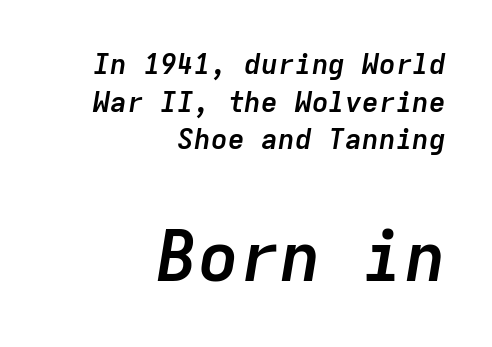
The image shows 69 px semibold type, italic (leaning right), monospaced; set right-aligned, normal line spacing (1.34x), normal letter spacing, not underlined; the second (bottom) block is 2.46x larger; low stroke contrast and a medium x-height.
